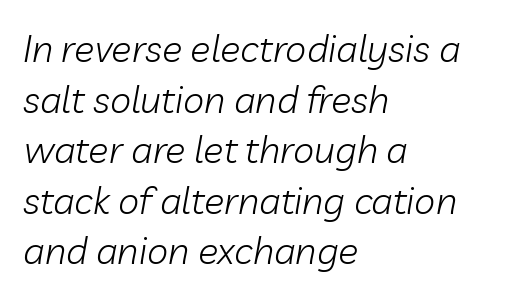
{"italic": "yes", "lean": "right", "slant_degrees": 10, "bold": "no", "weight": "light", "width": "normal", "stroke_contrast": "low", "x_height": "medium", "monospaced": "no", "underline": "no", "align": "left", "line_spacing": "normal", "line_spacing_ratio": 1.33, "letter_spacing": "normal", "letter_spacing_em": 0.0, "glyph_px": 38}
